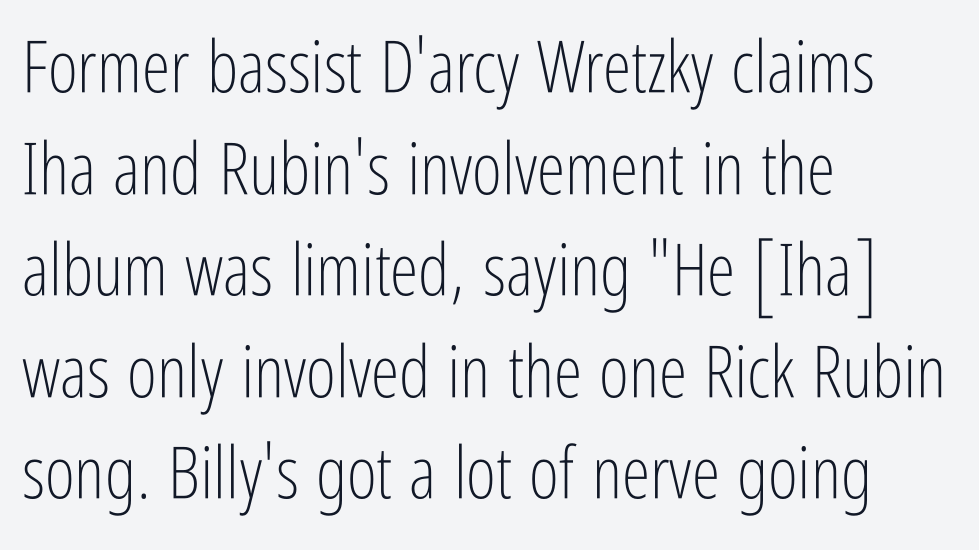
Q: Is the text bold? A: No.
Q: Is the text italic (slanted)? A: No, it is upright.
Q: Is the typeface a serif or a sans-serif typeface? A: Sans-serif.
Q: Is the text underlined? A: No.
Q: How is the paragraph aligned? A: Left-aligned.
Q: Is the spacing between letters normal or unusually wide? A: Normal.
Q: Is the spacing between lines tight, normal or loose? A: Normal.
Q: Width (condensed, normal, or wide)? A: Condensed.
Q: Stroke contrast? A: Low.
Q: x-height? A: Medium.
Q: Monospaced? A: No.
